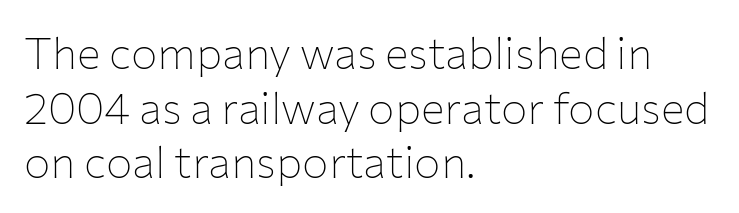
The image shows 44 px thin sans-serif type, upright; set left-aligned, line spacing 1.24x, normal letter spacing, not underlined; low stroke contrast and a medium x-height.
